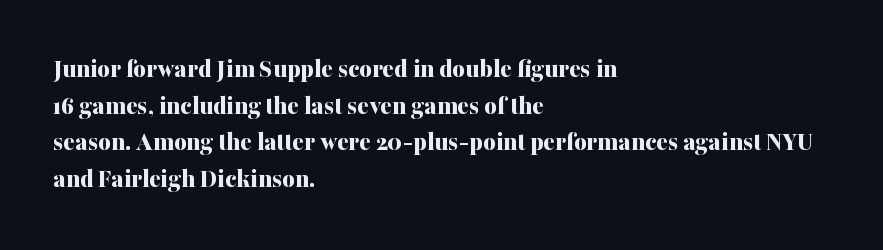
Q: Is the text bold? A: Yes.
Q: Is the text italic (slanted)? A: No, it is upright.
Q: Is the text underlined? A: No.
Q: How is the paragraph aligned? A: Left-aligned.
Q: Is the spacing between letters normal or unusually wide? A: Normal.
Q: Is the spacing between lines tight, normal or loose? A: Normal.
